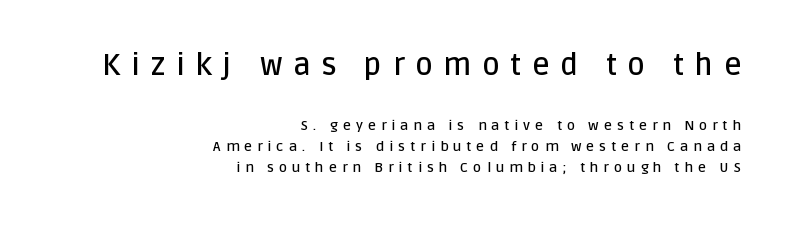
Nobody drew a line under any word here. In this sample the first text group is rendered at the bigger scale. Typographic density is moderately raised because the face is semibold. Spacing verdict: proportional, widths tailored to each character. Glyph-to-glyph distance is far greater than everyday printed text. Reading down the column, the eye jumps a familiar distance to each next line.
